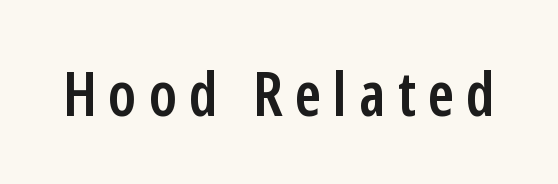
Q: Is the text bold? A: Semi-bold.
Q: Is the text italic (slanted)? A: No, it is upright.
Q: Is the typeface a serif or a sans-serif typeface? A: Sans-serif.
Q: Is the text underlined? A: No.
Q: Is the spacing between letters normal or unusually wide? A: Unusually wide.
Q: Width (condensed, normal, or wide)? A: Condensed.
Q: Stroke contrast? A: Low.
Q: x-height? A: Medium.
Q: Monospaced? A: No.
